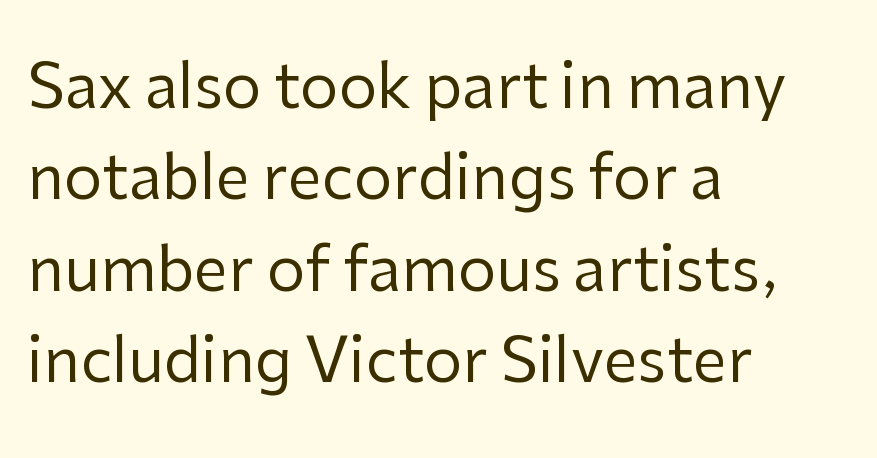
A typesetter would mark this as roman, not italic. These lines keep a tight, regular rhythm from letter to letter. The cut favours lightness, reaching ordinary text weight at its darkest. The glyphs in this specimen are sans serif. The rows are spaced the way most documents space them.
